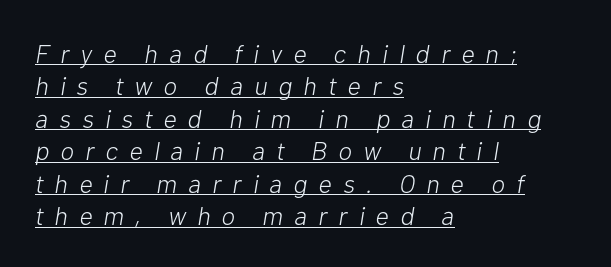
{"italic": "yes", "lean": "right", "slant_degrees": 10, "bold": "no", "underline": "yes", "align": "left", "line_spacing": "normal", "line_spacing_ratio": 1.25, "letter_spacing": "wide", "letter_spacing_em": 0.43, "glyph_px": 26}
